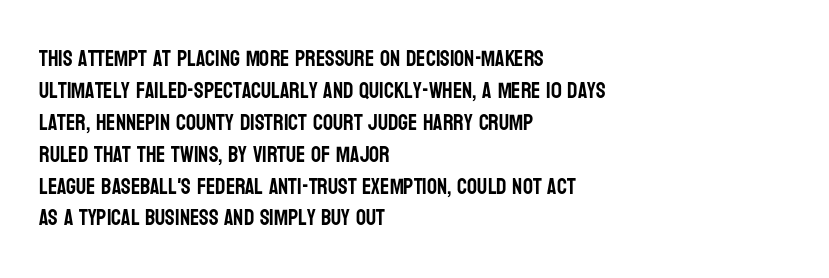
Left-aligned paragraph, ragged on the right. Rendered with straight, roman letterforms. Successive baselines arrive at the customary interval. Descenders are the only things crossing below the line. Is the letter spacing exaggerated? No — it looks like the ordinary default.
